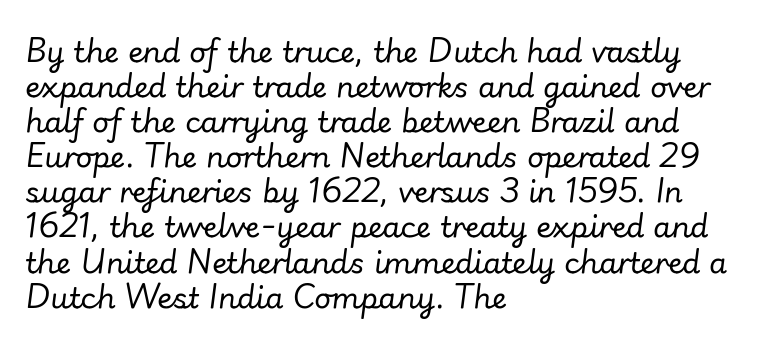
The image shows 29 px regular-weight type, italic (leaning right); set left-aligned, line spacing 1.21x, normal letter spacing, not underlined; low stroke contrast and a small x-height.
